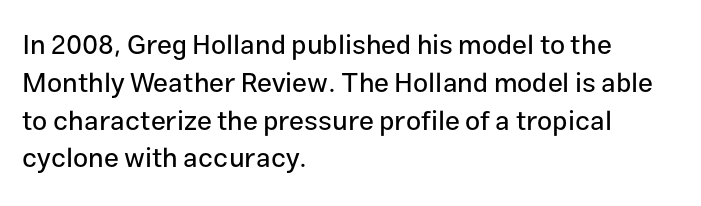
The ragged edge is on the right, which tells us the setting is flush left. Underline: absent. Does the leading feel generous? No, just average. The type is set solid horizontally, with unmodified tracking.
